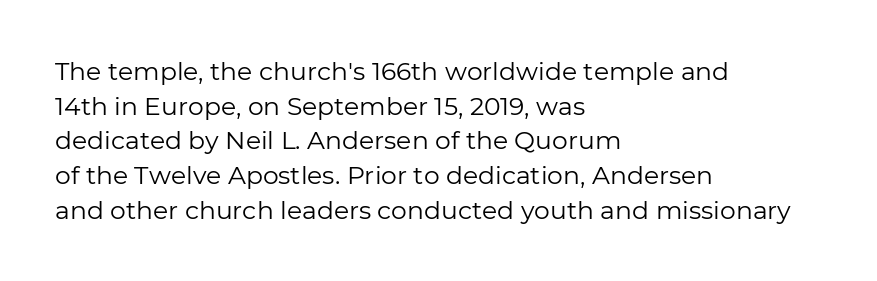
Q: Is the text bold? A: No.
Q: Is the text italic (slanted)? A: No, it is upright.
Q: Is the text underlined? A: No.
Q: How is the paragraph aligned? A: Left-aligned.
Q: Is the spacing between letters normal or unusually wide? A: Normal.
Q: Is the spacing between lines tight, normal or loose? A: Normal.
